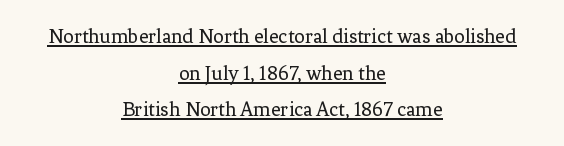
Q: Is the text bold? A: No.
Q: Is the text italic (slanted)? A: No, it is upright.
Q: Is the text underlined? A: Yes.
Q: How is the paragraph aligned? A: Centered.
Q: Is the spacing between letters normal or unusually wide? A: Normal.
